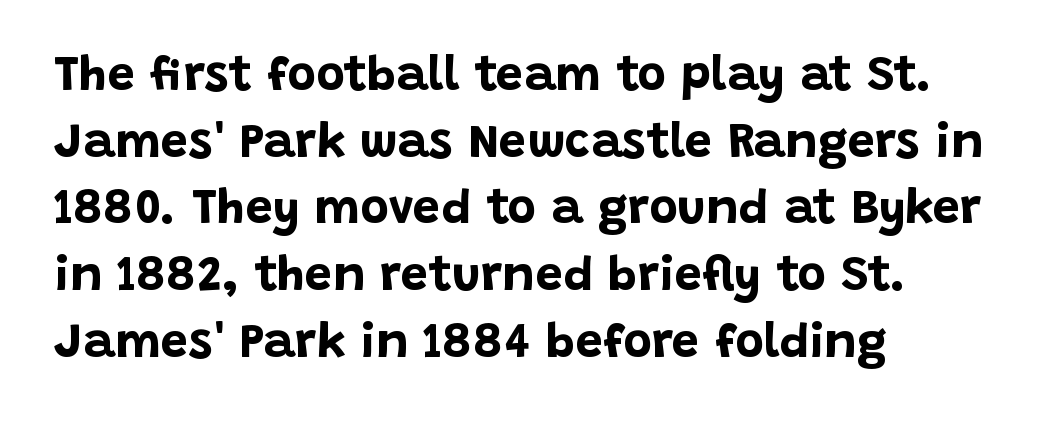
This sample uses plain, unmodified letter spacing. Do the characters align in a grid? No, the font is proportional. The lines in this sample share a left origin and differ only in where they stop. The glyphs in this specimen are sans serif. Ordinary non-slanted type is in use. This rendering features lettering with no underline.
